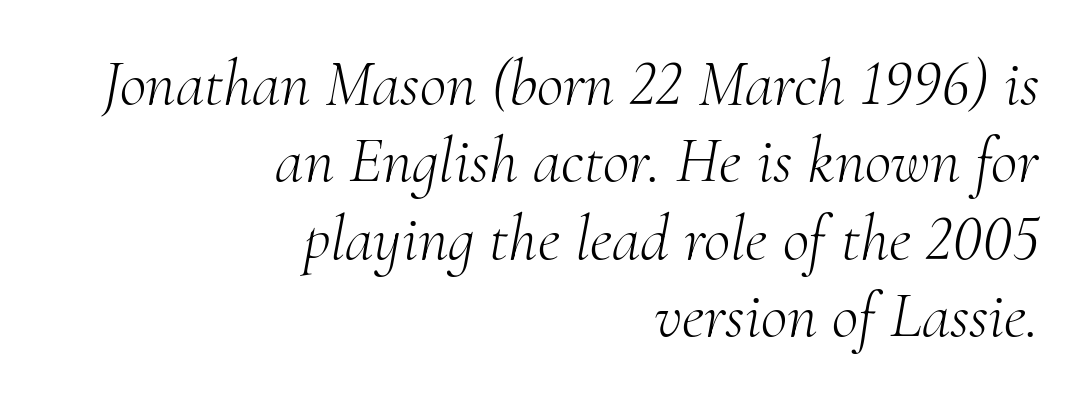
Q: Is the text bold? A: No.
Q: Is the text italic (slanted)? A: Yes, it leans right by about 10 degrees.
Q: Is the typeface a serif or a sans-serif typeface? A: Serif.
Q: Is the text underlined? A: No.
Q: How is the paragraph aligned? A: Right-aligned.
Q: Is the spacing between letters normal or unusually wide? A: Normal.
Q: Width (condensed, normal, or wide)? A: Normal.
Q: Stroke contrast? A: Medium.
Q: x-height? A: Small.
Q: Monospaced? A: No.
